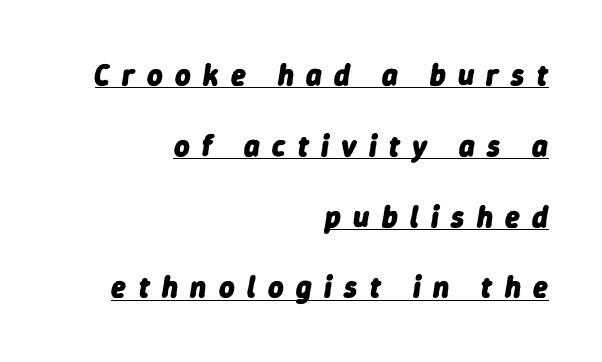
Q: Is the text bold? A: Yes.
Q: Is the text italic (slanted)? A: Yes, it leans right by about 9 degrees.
Q: Is the text underlined? A: Yes.
Q: How is the paragraph aligned? A: Right-aligned.
Q: Is the spacing between letters normal or unusually wide? A: Unusually wide.
Q: Is the spacing between lines tight, normal or loose? A: Loose.
Q: Width (condensed, normal, or wide)? A: Normal.
Q: Stroke contrast? A: Low.
Q: x-height? A: Medium.
Q: Monospaced? A: No.
